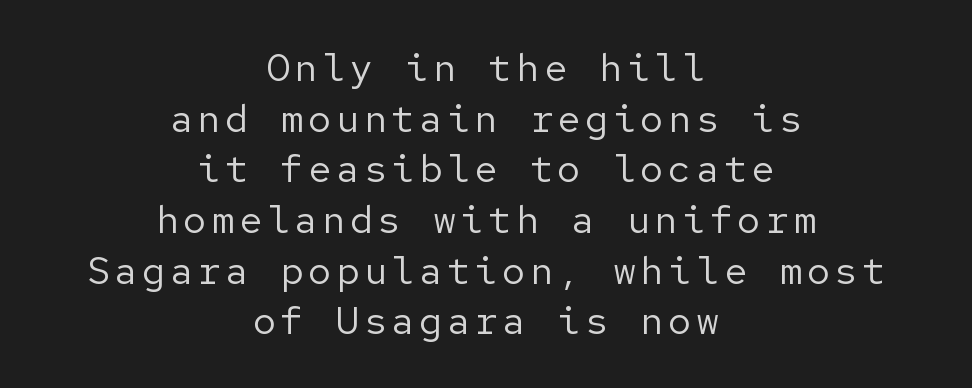
{"serif": "no", "italic": "no", "bold": "no", "weight": "regular", "width": "normal", "stroke_contrast": "low", "x_height": "medium", "underline": "no", "align": "center", "line_spacing": "normal", "line_spacing_ratio": 1.3, "glyph_px": 39}
